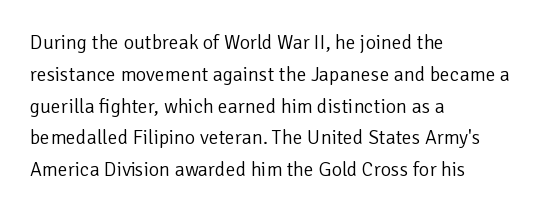
The image shows 20 px text type, upright; set left-aligned, normal line spacing (1.59x), normal letter spacing, not underlined.
